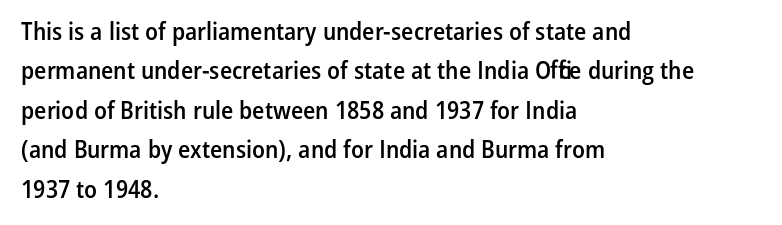
{"italic": "no", "bold": "semi", "underline": "no", "align": "left", "line_spacing": "normal", "line_spacing_ratio": 1.58, "letter_spacing": "normal", "letter_spacing_em": 0.0, "glyph_px": 25}
